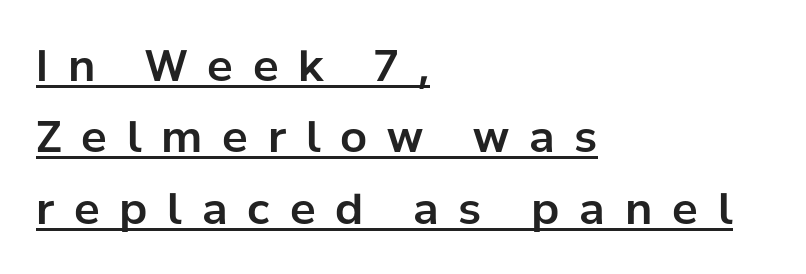
Q: Is the text italic (slanted)? A: No, it is upright.
Q: Is the typeface a serif or a sans-serif typeface? A: Sans-serif.
Q: Is the text underlined? A: Yes.
Q: How is the paragraph aligned? A: Left-aligned.
Q: Is the spacing between letters normal or unusually wide? A: Unusually wide.
Q: Is the spacing between lines tight, normal or loose? A: Normal.
Q: Width (condensed, normal, or wide)? A: Normal.
Q: Stroke contrast? A: Low.
Q: x-height? A: Medium.
Q: Monospaced? A: No.
